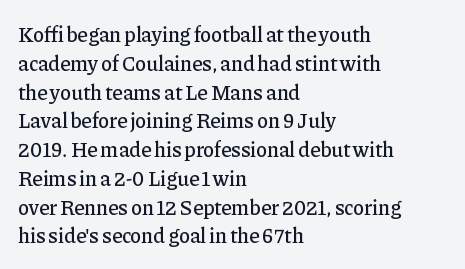
{"italic": "no", "underline": "no", "align": "left", "line_spacing": "normal", "line_spacing_ratio": 1.37, "letter_spacing": "normal", "letter_spacing_em": 0.0, "glyph_px": 21}
